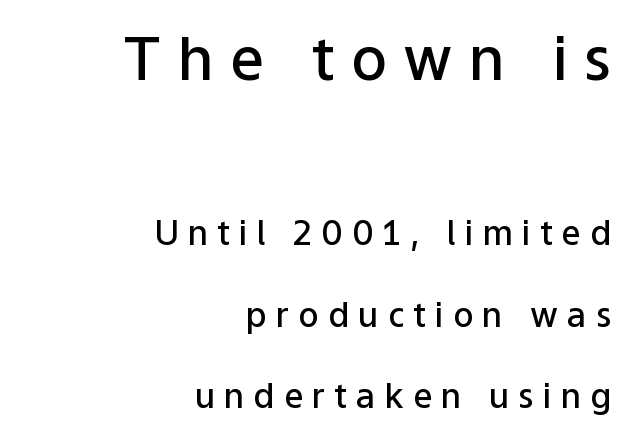
Q: Is the text bold? A: Semi-bold.
Q: Is the text italic (slanted)? A: No, it is upright.
Q: Is the typeface a serif or a sans-serif typeface? A: Sans-serif.
Q: Is the text underlined? A: No.
Q: How is the paragraph aligned? A: Right-aligned.
Q: Is the spacing between letters normal or unusually wide? A: Unusually wide.
Q: Is the spacing between lines tight, normal or loose? A: Loose.
Q: Which block of text is set in a larger size, the first (top) or the second (bottom)? A: The first (top) one.
Q: Width (condensed, normal, or wide)? A: Normal.
Q: Stroke contrast? A: Low.
Q: x-height? A: Medium.
Q: Monospaced? A: No.
